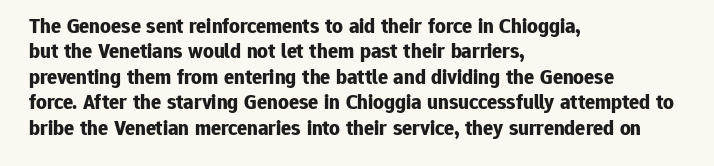
The gaps between neighbouring characters are ordinary and unremarkable. Heavy, bold letterforms. Posture: straight, roman, zero tilt. Caption: multi-line text, flush left, ragged right. Clear beneath every line of the passage.
